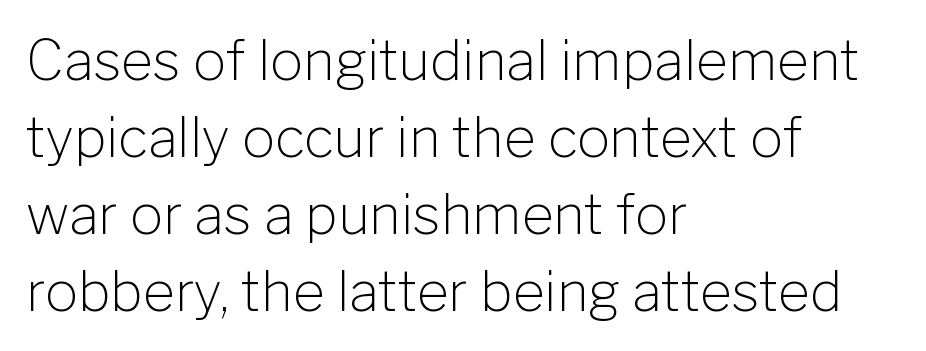
These glyphs show unthickened strokes, regular width or finer. Nothing sits at the stroke ends, so this counts as sans-serif. Honestly, the row spacing looks completely unremarkable. The type sits square on the baseline with zero lean.
